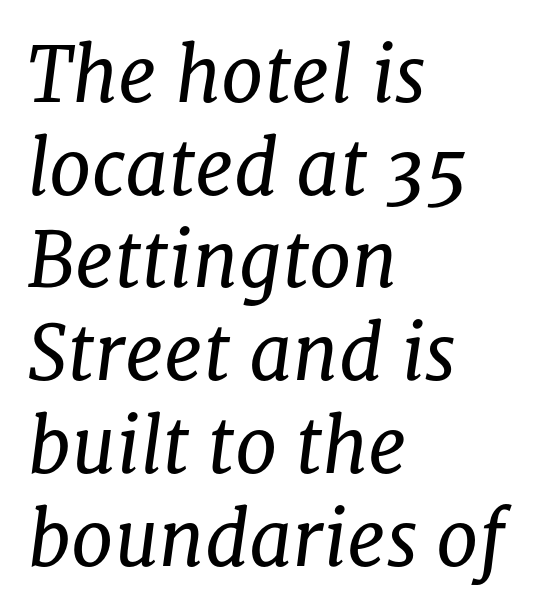
The image shows 76 px regular-weight serif type, italic (leaning right); set left-aligned, line spacing 1.22x, normal letter spacing, not underlined; low stroke contrast and a medium x-height.
